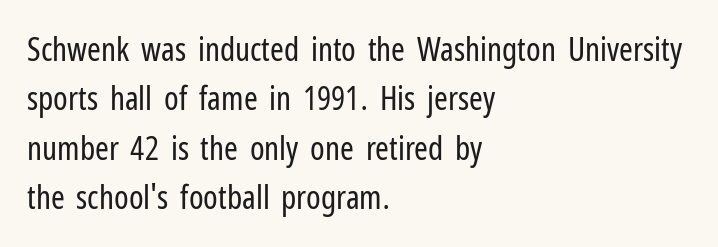
The image shows 33 px regular-weight, condensed sans-serif type, upright; set left-aligned, normal line spacing (1.5x), normal letter spacing, not underlined; low stroke contrast and a medium x-height.
